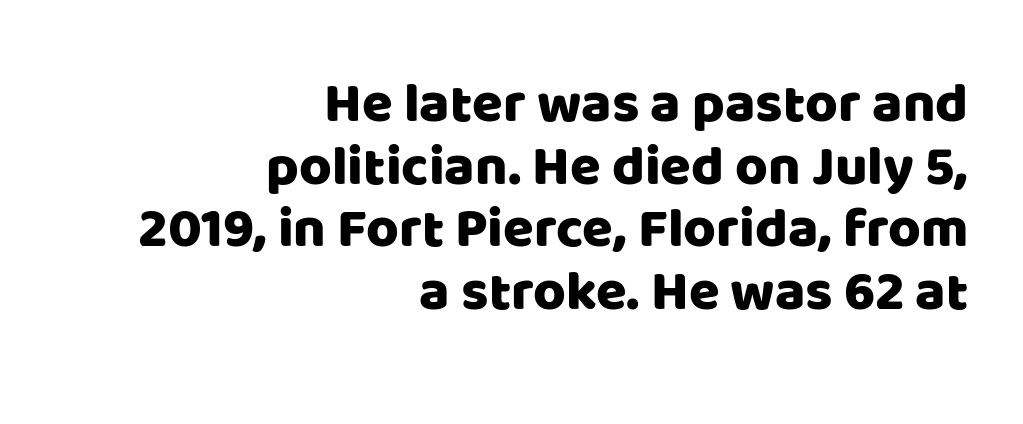
Do the characters align in a grid? No, the font is proportional. Decoration check: the copy has no underline. Closely set lines give the paragraph a compact silhouette. Between one letter and the next there's only the usual sliver of space. Caption: multi-line text, flush right, ragged left. Nothing sits at the stroke ends, so this counts as sans-serif.
